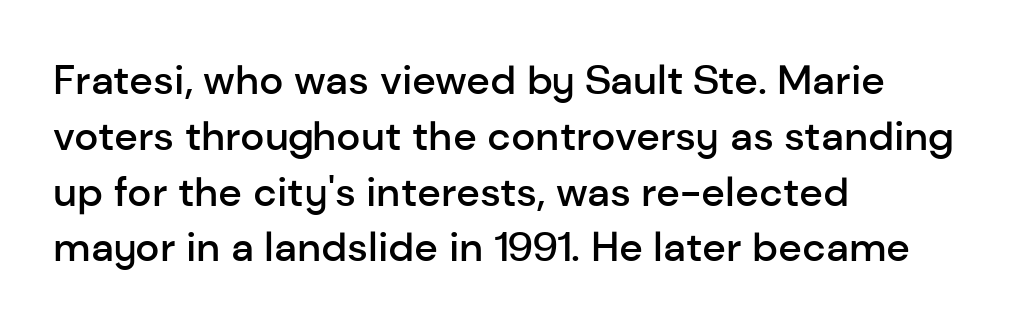
{"serif": "no", "italic": "no", "bold": "semi", "weight": "semibold", "width": "normal", "stroke_contrast": "low", "x_height": "medium", "monospaced": "no", "underline": "no", "align": "left", "line_spacing": "normal", "line_spacing_ratio": 1.36, "letter_spacing": "normal", "letter_spacing_em": 0.0, "glyph_px": 41}
